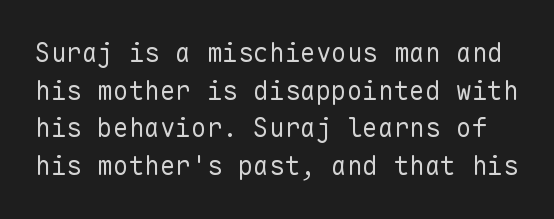
The image shows 26 px text type, upright; set normal line spacing (1.45x), normal letter spacing, not underlined.
